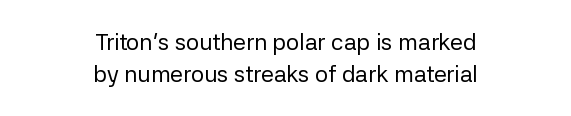
{"italic": "no", "bold": "no", "underline": "no", "align": "center", "line_spacing": "normal", "line_spacing_ratio": 1.38, "letter_spacing": "normal", "letter_spacing_em": 0.0, "glyph_px": 23}
